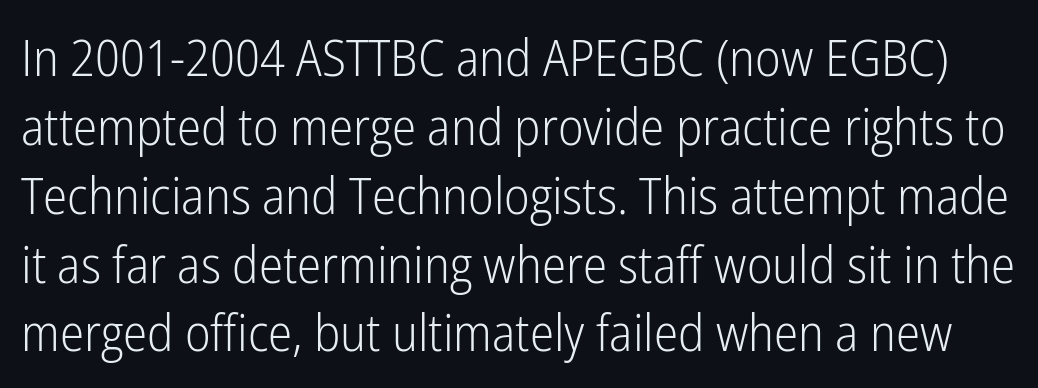
The vertical gap from one line to the next is medium. Words float on clear page, feet unadorned. The tracking reads as untouched default to a designer's eye. On a weight scale, this lands at 450 or below. Think of a printed novel: that variable character pitch is what you see here.
